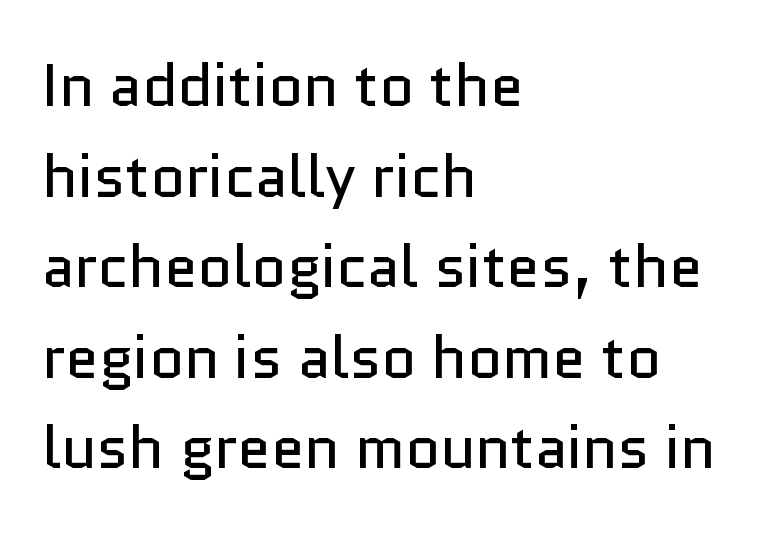
{"serif": "no", "italic": "no", "bold": "no", "weight": "regular", "width": "normal", "stroke_contrast": "low", "x_height": "medium", "monospaced": "no", "underline": "no", "align": "left", "line_spacing": "normal", "line_spacing_ratio": 1.51, "letter_spacing": "normal", "letter_spacing_em": 0.0, "glyph_px": 60}
